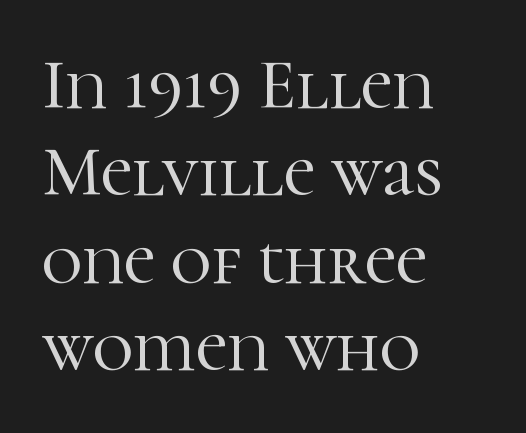
Horizontally, the lines are justified to the leading edge only. Upright lettering throughout. The typeface chosen for these lines features serifs. Leading matches the norm, producing a regular column. Nobody drew a line under any word here. This sample has the flowing, uneven cadence of proportional lettering.
